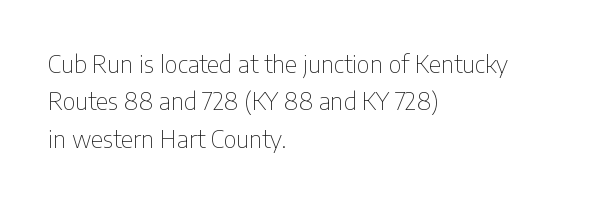
{"italic": "no", "bold": "no", "underline": "no", "align": "left", "line_spacing": "normal", "line_spacing_ratio": 1.56, "letter_spacing": "normal", "letter_spacing_em": 0.0, "glyph_px": 24}
